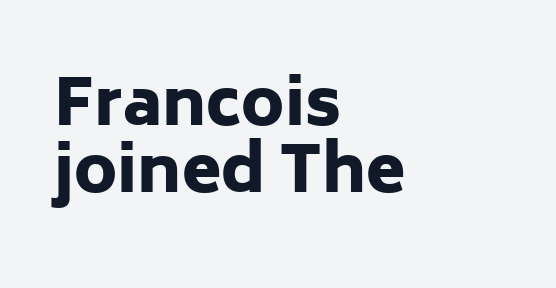
Which margin do the lines hug? The left one — the right edge is uneven. Observe the ordinary spacing: letters are neighbours, not strangers. Proportional: the letters do not fall into vertical columns. The letters stand straight up with perfectly vertical stems. A typesetter would call this leading minimal, almost set solid.
